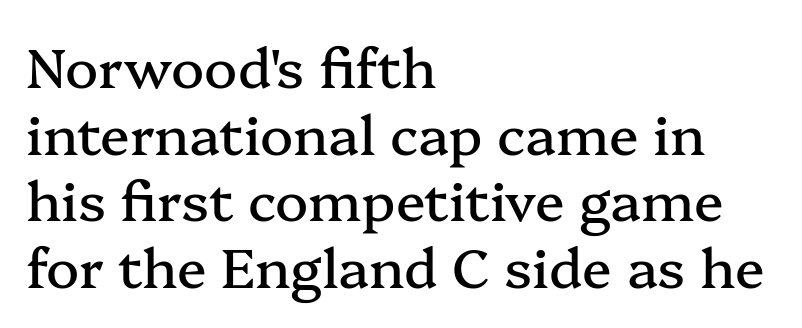
Q: Is the text italic (slanted)? A: No, it is upright.
Q: Is the typeface a serif or a sans-serif typeface? A: Serif.
Q: Is the text underlined? A: No.
Q: How is the paragraph aligned? A: Left-aligned.
Q: Is the spacing between letters normal or unusually wide? A: Normal.
Q: Width (condensed, normal, or wide)? A: Normal.
Q: Stroke contrast? A: Medium.
Q: x-height? A: Medium.
Q: Monospaced? A: No.
